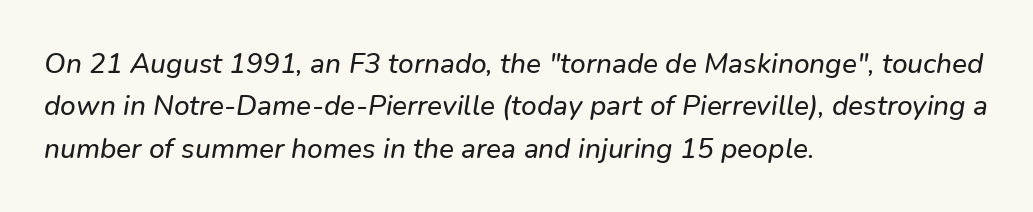
Q: Is the text italic (slanted)? A: Yes, it leans right by about 9 degrees.
Q: Is the text underlined? A: No.
Q: How is the paragraph aligned? A: Left-aligned.
Q: Is the spacing between letters normal or unusually wide? A: Normal.
Q: Is the spacing between lines tight, normal or loose? A: Normal.
Q: Width (condensed, normal, or wide)? A: Normal.
Q: Stroke contrast? A: Low.
Q: x-height? A: Medium.
Q: Monospaced? A: No.
